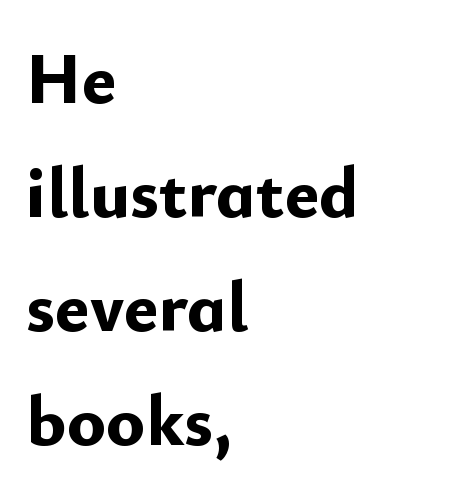
The image shows 73 px bold sans-serif type, upright; set left-aligned, normal line spacing (1.56x), normal letter spacing, not underlined; low stroke contrast and a small x-height.
